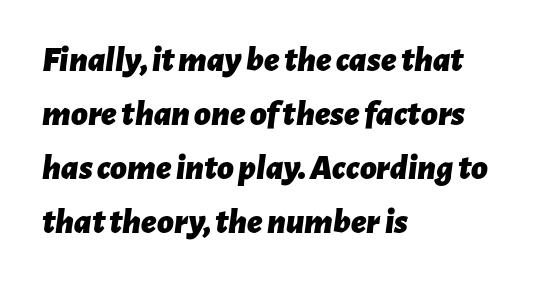
Q: Is the text bold? A: Yes.
Q: Is the text italic (slanted)? A: Yes, it leans right by about 7 degrees.
Q: Is the text underlined? A: No.
Q: How is the paragraph aligned? A: Left-aligned.
Q: Is the spacing between letters normal or unusually wide? A: Normal.
Q: Is the spacing between lines tight, normal or loose? A: Normal.
Q: Width (condensed, normal, or wide)? A: Normal.
Q: Stroke contrast? A: Low.
Q: x-height? A: Medium.
Q: Monospaced? A: No.
